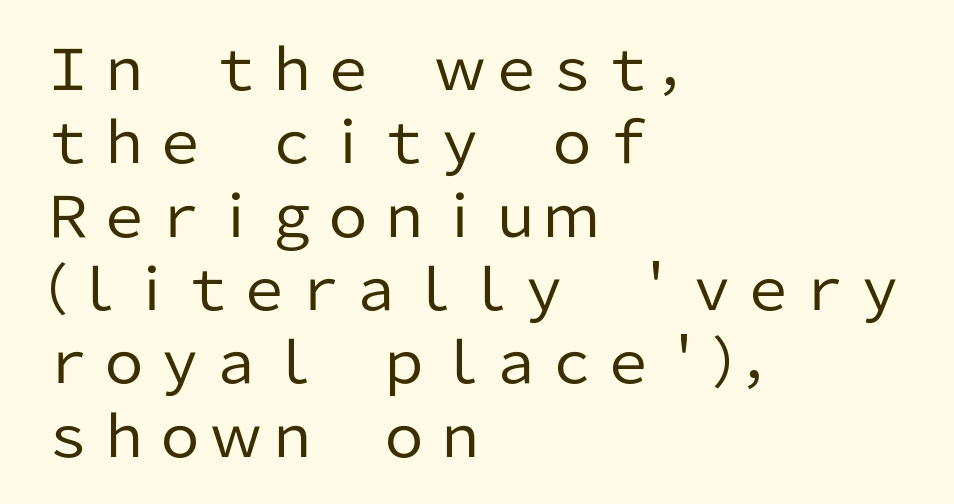
{"serif": "no", "italic": "no", "bold": "no", "weight": "regular", "width": "normal", "stroke_contrast": "low", "x_height": "medium", "monospaced": "no", "underline": "no", "align": "left", "line_spacing": "normal", "line_spacing_ratio": 1.31, "letter_spacing": "normal", "letter_spacing_em": 0.0, "glyph_px": 56}
